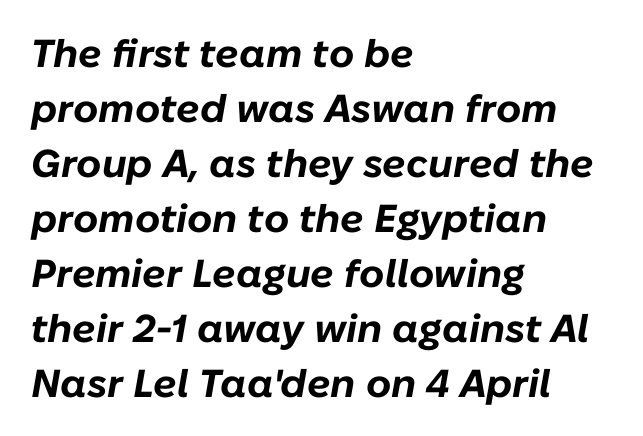
The image shows 39 px bold type, italic (leaning right); set left-aligned, normal line spacing (1.41x), normal letter spacing, not underlined; low stroke contrast and a medium x-height.
